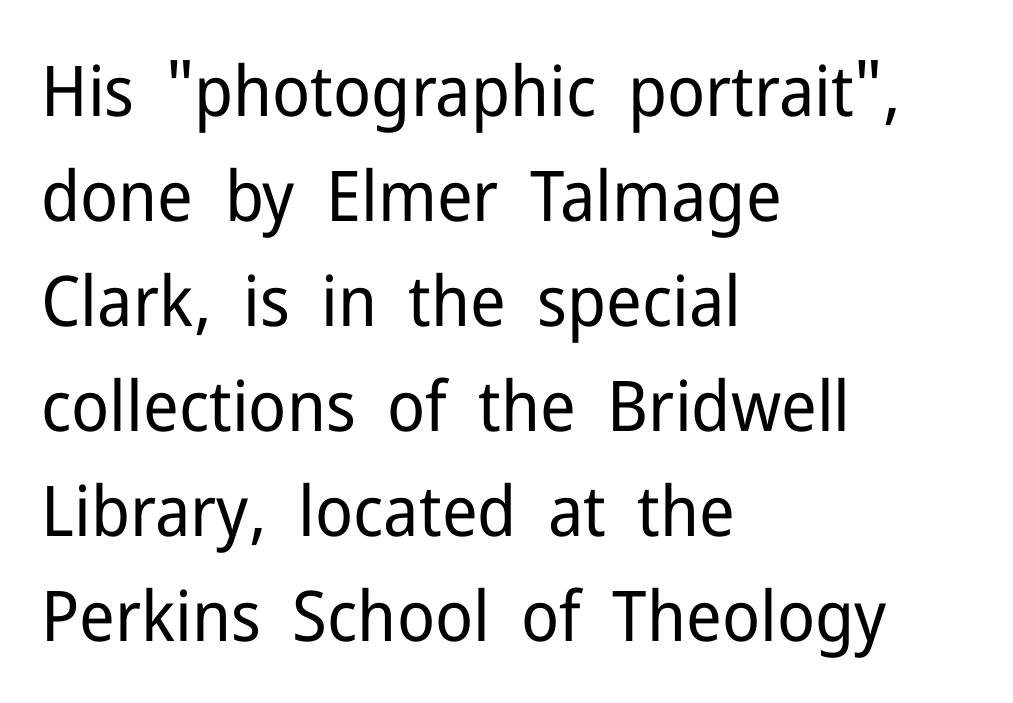
Honestly, there is no underline to notice here at all. Students, note that the glyphs here touch the page at normal intervals. Check where the strokes stop: nothing finishes them off — pure sans. Quick note: interline space is typical. The rendering uses natural spacing where letterforms have individual widths.
